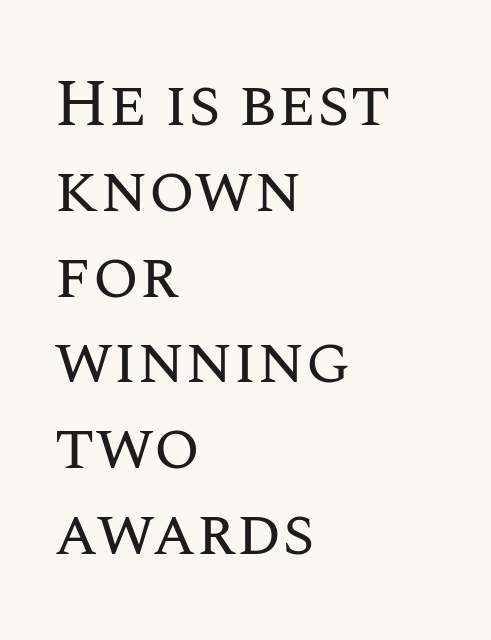
Q: Is the text bold? A: No.
Q: Is the text italic (slanted)? A: No, it is upright.
Q: Is the text underlined? A: No.
Q: How is the paragraph aligned? A: Left-aligned.
Q: Is the spacing between letters normal or unusually wide? A: Normal.
Q: Is the spacing between lines tight, normal or loose? A: Normal.
Q: Width (condensed, normal, or wide)? A: Normal.
Q: Stroke contrast? A: Medium.
Q: x-height? A: Large.
Q: Monospaced? A: No.
